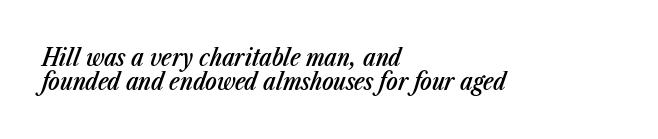
{"italic": "yes", "lean": "right", "slant_degrees": 23, "bold": "semi", "underline": "no", "align": "left", "line_spacing": "tight", "line_spacing_ratio": 1.0, "letter_spacing": "normal", "letter_spacing_em": 0.0, "glyph_px": 24}
